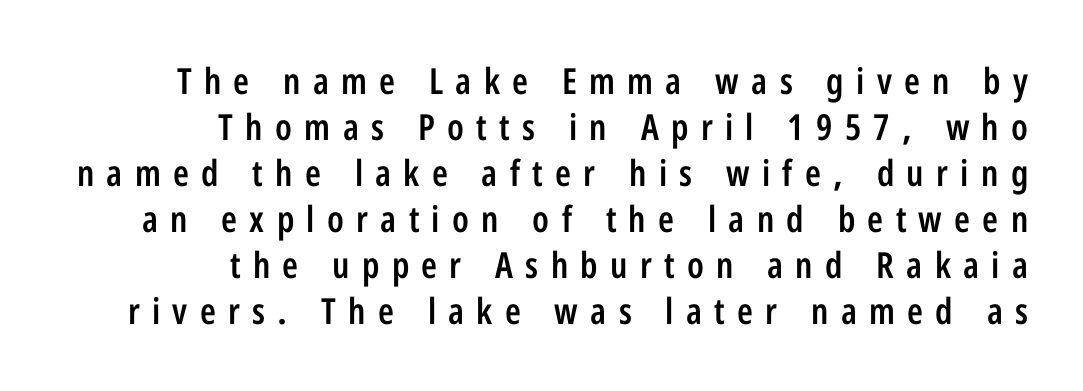
If you drew a line through each stem, it would be perfectly vertical. What's the leading like? Ordinary, nothing unusual. Display-style spreading of the glyphs; the letterfit is very open. Unmarked baselines from the first word to the last. Each letter keeps its own natural width here, so spacing adapts to shape. Each letter's strokes conclude bluntly, with no projecting serifs.
